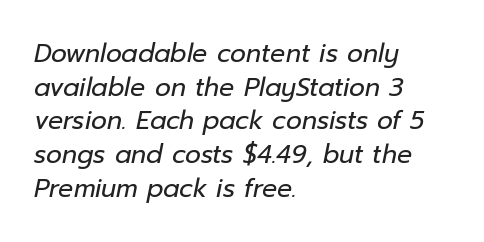
{"italic": "yes", "lean": "right", "slant_degrees": 12, "bold": "no", "underline": "no", "align": "left", "line_spacing": "normal", "line_spacing_ratio": 1.35, "letter_spacing": "normal", "letter_spacing_em": 0.0, "glyph_px": 25}
